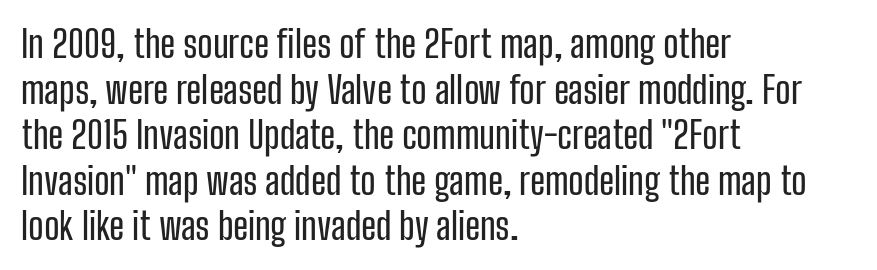
The image shows 37 px condensed sans-serif type, upright; set left-aligned, line spacing 1.23x, normal letter spacing, not underlined; low stroke contrast and a medium x-height.
